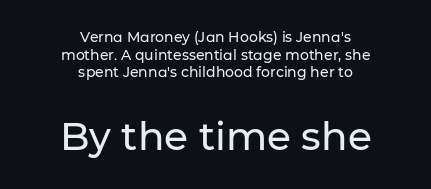
The image shows 39 px sans-serif type, upright; set centered, normal line spacing (1.26x), normal letter spacing, not underlined; the second (bottom) block is 2.79x larger; low stroke contrast and a medium x-height.
